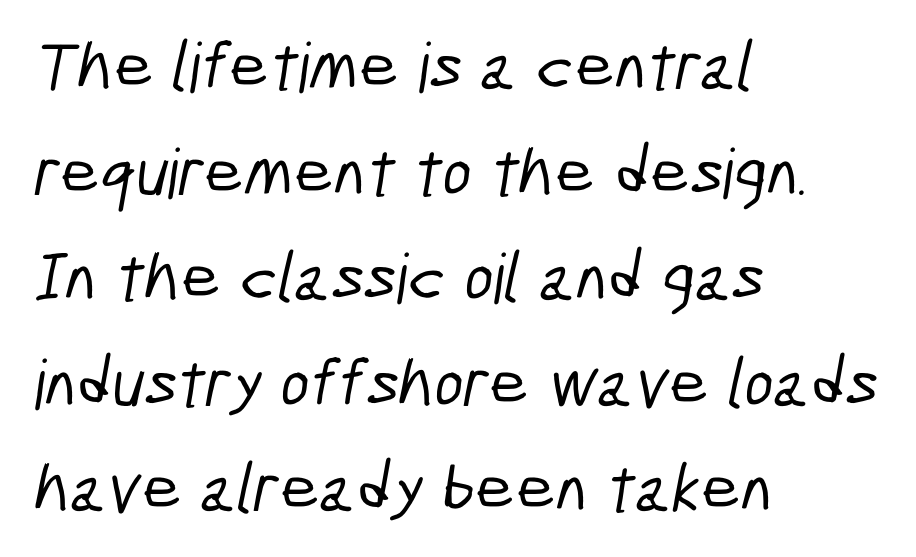
{"serif": "no", "width": "condensed", "stroke_contrast": "low", "x_height": "medium", "monospaced": "no", "underline": "no", "align": "left", "line_spacing": "normal", "line_spacing_ratio": 1.53, "letter_spacing": "normal", "letter_spacing_em": 0.0, "glyph_px": 69}
